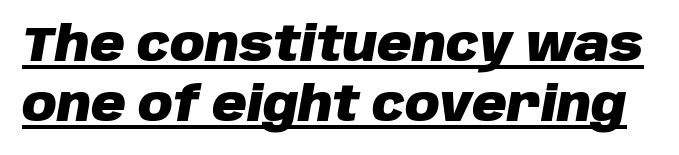
Strong, thick strokes mark this as bold type. You could not count columns in this text — the font is proportionally spaced. The type is set solid horizontally, with unmodified tracking. The letters are slanted; this is an italic face. Like a heading marked for emphasis, these lines bear an underscore.
